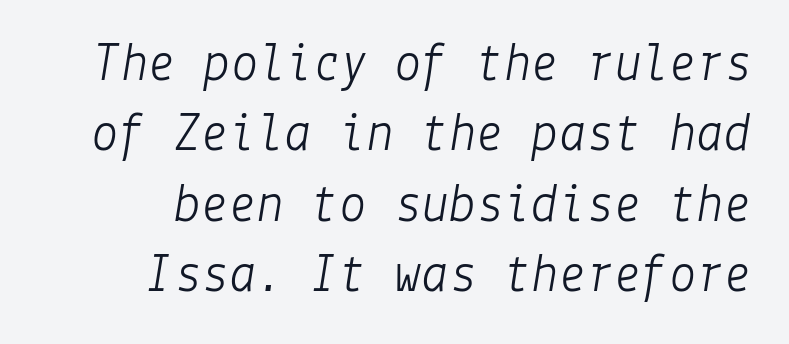
Q: Is the text bold? A: No.
Q: Is the text italic (slanted)? A: Yes, it leans right by about 9 degrees.
Q: Is the text underlined? A: No.
Q: How is the paragraph aligned? A: Right-aligned.
Q: Is the spacing between letters normal or unusually wide? A: Normal.
Q: Is the spacing between lines tight, normal or loose? A: Normal.
Q: Width (condensed, normal, or wide)? A: Normal.
Q: Stroke contrast? A: Low.
Q: x-height? A: Medium.
